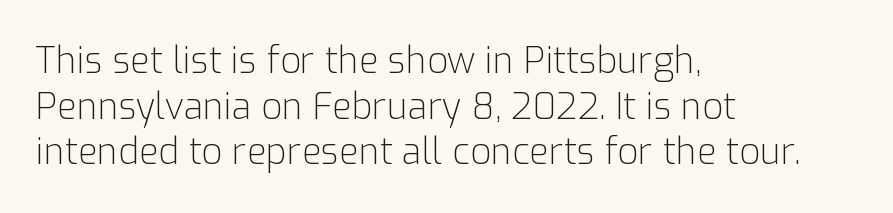
Q: Is the text bold? A: No.
Q: Is the text italic (slanted)? A: No, it is upright.
Q: Is the typeface a serif or a sans-serif typeface? A: Sans-serif.
Q: Is the text underlined? A: No.
Q: How is the paragraph aligned? A: Left-aligned.
Q: Is the spacing between letters normal or unusually wide? A: Normal.
Q: Is the spacing between lines tight, normal or loose? A: Normal.
Q: Width (condensed, normal, or wide)? A: Normal.
Q: Stroke contrast? A: Low.
Q: x-height? A: Medium.
Q: Monospaced? A: No.
